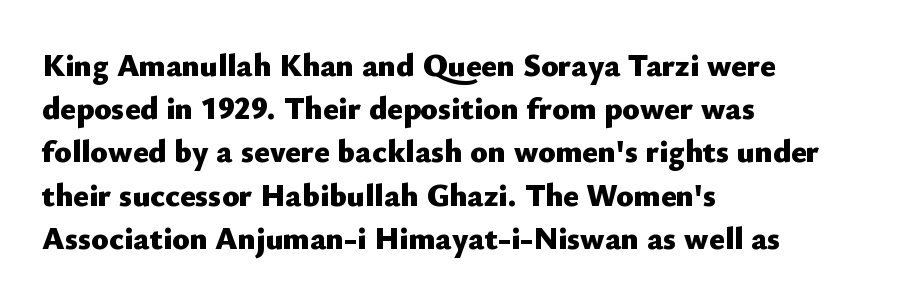
Q: Is the text bold? A: Yes.
Q: Is the text italic (slanted)? A: No, it is upright.
Q: Is the typeface a serif or a sans-serif typeface? A: Sans-serif.
Q: Is the text underlined? A: No.
Q: How is the paragraph aligned? A: Left-aligned.
Q: Is the spacing between letters normal or unusually wide? A: Normal.
Q: Is the spacing between lines tight, normal or loose? A: Normal.
Q: Width (condensed, normal, or wide)? A: Normal.
Q: Stroke contrast? A: Low.
Q: x-height? A: Small.
Q: Monospaced? A: No.
